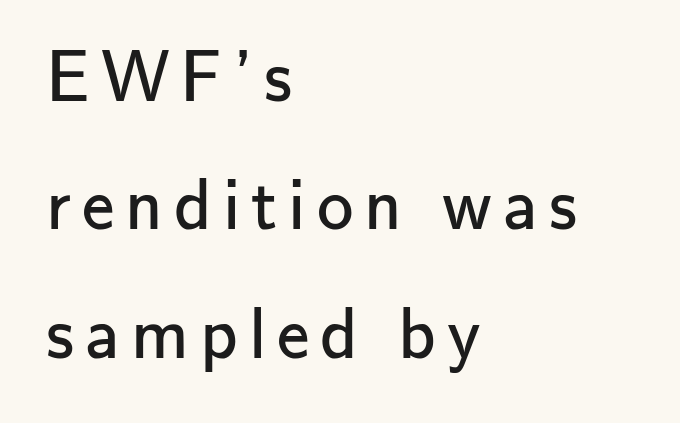
The strokes carry an ordinary text weight at most. The lettering stays uniformly vertical, giving the passage a roman look. The letters advance in unequal steps, a hallmark of proportional type. The baseline area is clear. What kind of face is this? One without serifs — a sans.
